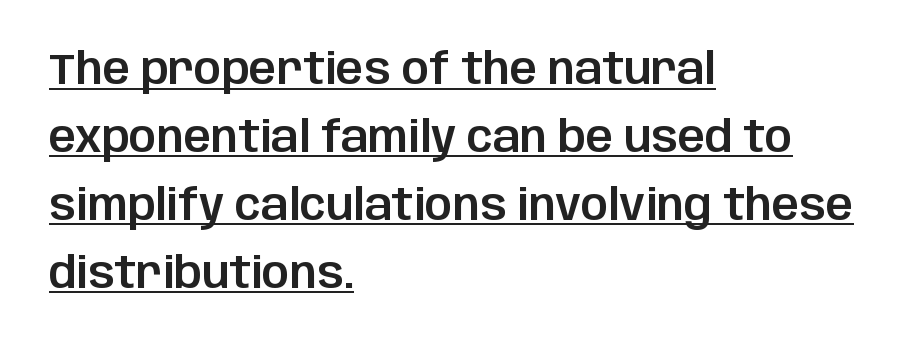
This sample is left-justified, so line endings fall wherever the words run out. The type family on display is of the sans-serif kind. A typesetter would mark this as roman, not italic. Character widths vary here, with narrow letters taking less room than wide ones. Does extra space separate the letters? No, they use regular spacing. You can see a thin bar hugging the bottom of the glyphs.
